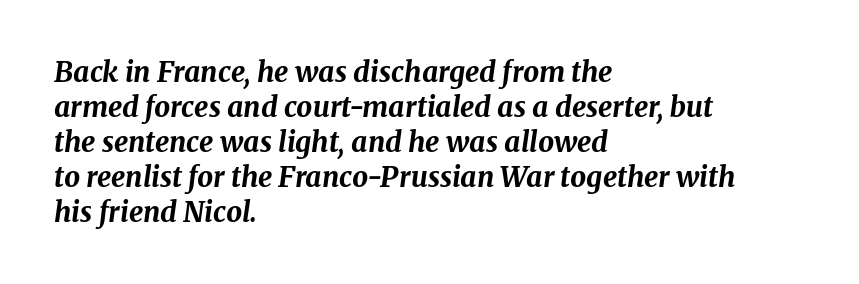
The image shows 28 px bold type, italic (leaning right); set left-aligned, normal line spacing (1.25x), normal letter spacing, not underlined; medium stroke contrast and a medium x-height.
